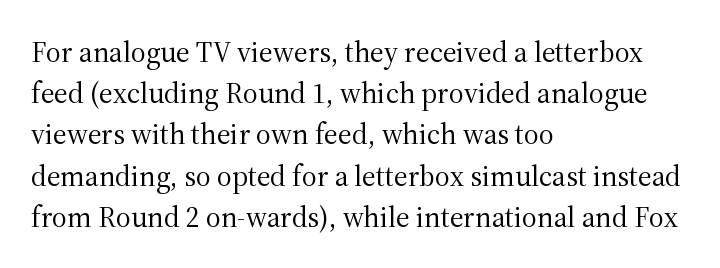
{"serif": "yes", "italic": "no", "bold": "no", "weight": "regular", "width": "normal", "stroke_contrast": "medium", "x_height": "medium", "monospaced": "no", "underline": "no", "align": "left", "line_spacing": "normal", "line_spacing_ratio": 1.42, "letter_spacing": "normal", "letter_spacing_em": 0.0, "glyph_px": 29}
